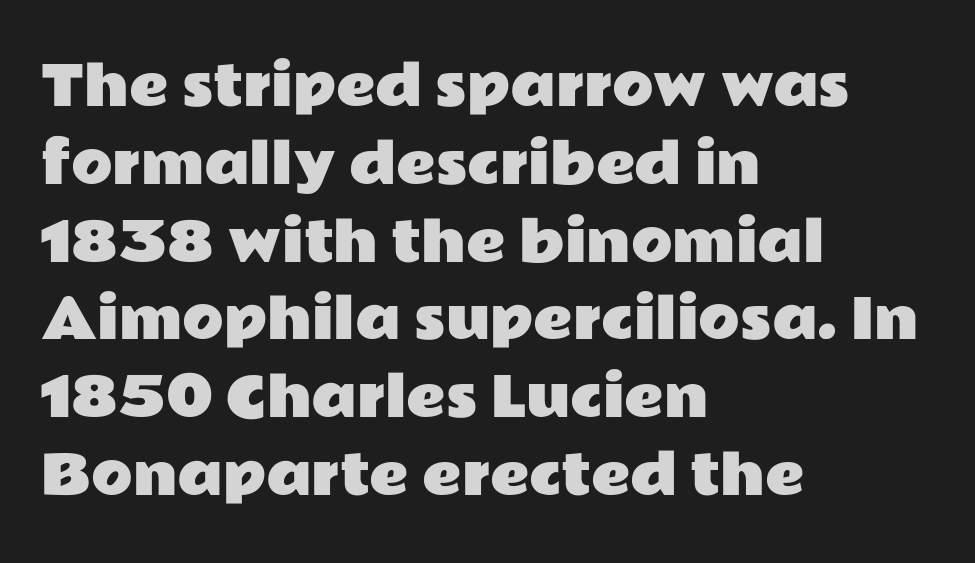
Q: Is the text italic (slanted)? A: No, it is upright.
Q: Is the typeface a serif or a sans-serif typeface? A: Sans-serif.
Q: Is the text underlined? A: No.
Q: How is the paragraph aligned? A: Left-aligned.
Q: Is the spacing between letters normal or unusually wide? A: Normal.
Q: Is the spacing between lines tight, normal or loose? A: Normal.
Q: Width (condensed, normal, or wide)? A: Wide.
Q: Stroke contrast? A: Low.
Q: x-height? A: Medium.
Q: Monospaced? A: No.
